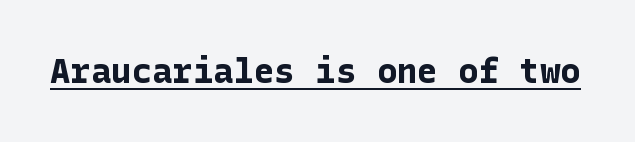
The image shows 34 px bold sans-serif type, upright; set normal letter spacing, underlined; low stroke contrast and a medium x-height.
